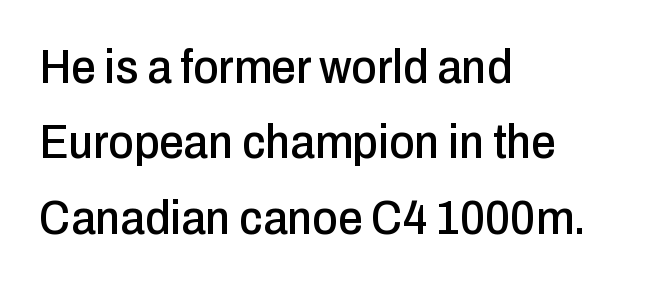
All the whitespace from short lines collects on the right. What kind of face is this? One without serifs — a sans. Every character sits straight up, as roman type does. Varying glyph widths throughout — classic text-font behaviour. In terms of leading, this rendering sits right in the middle.
